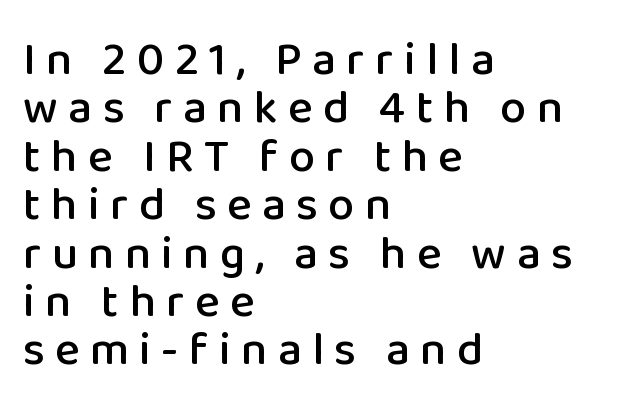
The image shows 47 px sans-serif type, upright; set left-aligned, tight line spacing (1.03x), unusually wide letter spacing (+0.22 em), not underlined; low stroke contrast and a medium x-height.
